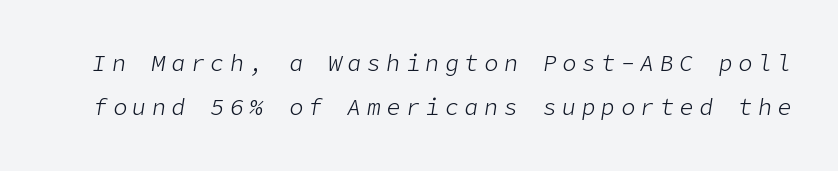
{"italic": "yes", "lean": "right", "slant_degrees": 9, "bold": "no", "underline": "no", "line_spacing": "loose", "line_spacing_ratio": 1.93, "letter_spacing": "wide", "letter_spacing_em": 0.25, "glyph_px": 23}
